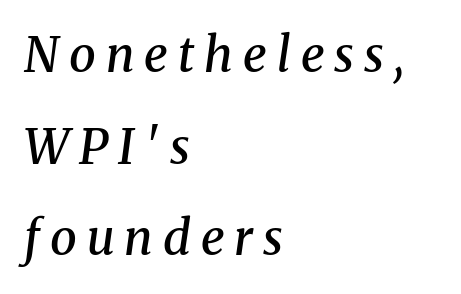
The font is running at a semibold setting, under full bold. Only glyphs here, with clear space below each row. A typesetter would mark this as italic. You can tell from the footed stems that serif type was used.
